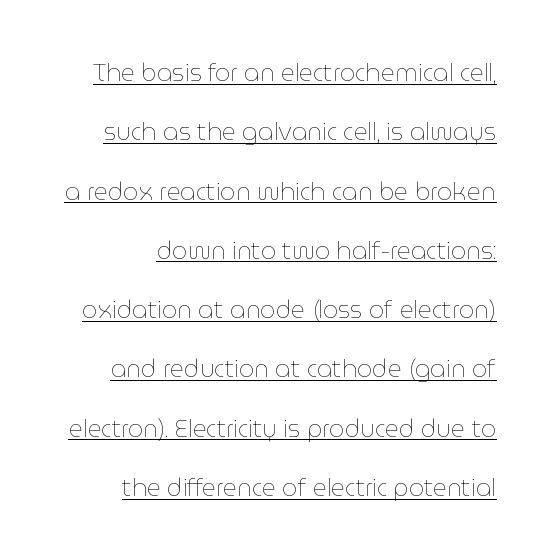
The compositor pushed each line to the right boundary. Widely set lines give the paragraph a tall, airy silhouette. The face looks like a standard text weight, possibly lighter. These characters rest on top of a visible drawn line.
